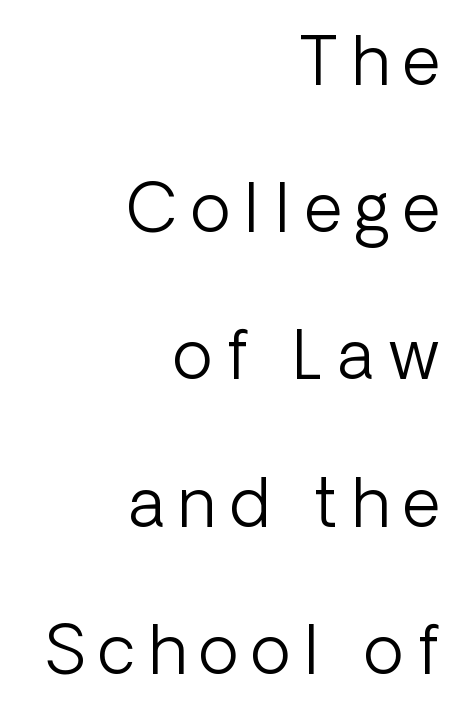
{"serif": "no", "italic": "no", "bold": "no", "weight": "light", "width": "normal", "stroke_contrast": "low", "x_height": "medium", "monospaced": "no", "underline": "no", "align": "right", "line_spacing": "loose", "line_spacing_ratio": 2.23, "letter_spacing": "wide", "letter_spacing_em": 0.21, "glyph_px": 66}
